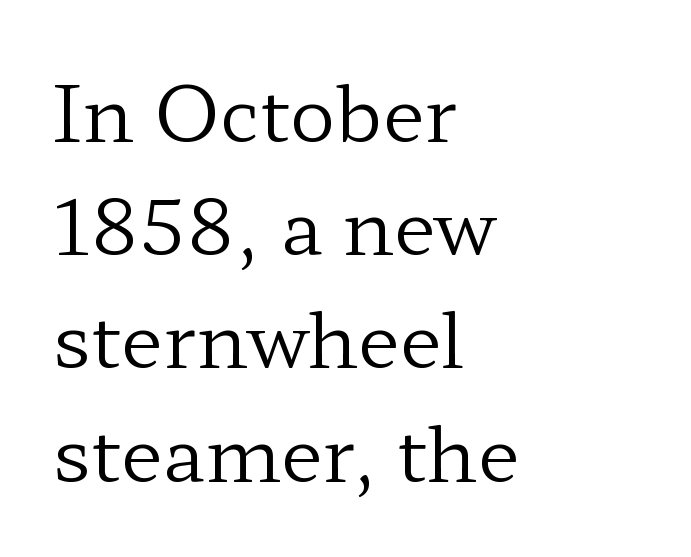
Q: Is the text bold? A: No.
Q: Is the text italic (slanted)? A: No, it is upright.
Q: Is the typeface a serif or a sans-serif typeface? A: Serif.
Q: Is the text underlined? A: No.
Q: How is the paragraph aligned? A: Left-aligned.
Q: Is the spacing between letters normal or unusually wide? A: Normal.
Q: Is the spacing between lines tight, normal or loose? A: Normal.
Q: Width (condensed, normal, or wide)? A: Wide.
Q: Stroke contrast? A: Low.
Q: x-height? A: Medium.
Q: Monospaced? A: No.
